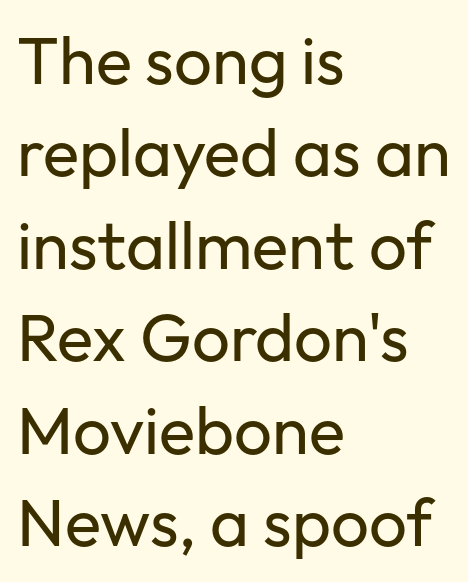
The image shows 67 px regular-weight sans-serif type, upright; set left-aligned, normal line spacing (1.38x), normal letter spacing, not underlined; low stroke contrast and a medium x-height.
